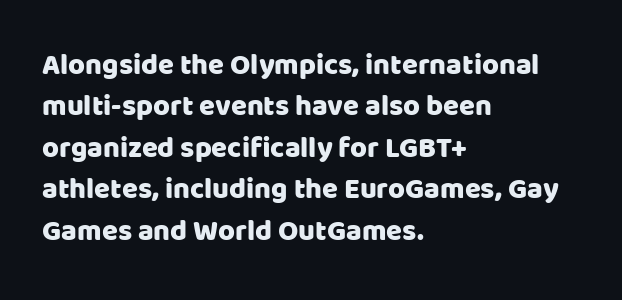
Q: Is the text italic (slanted)? A: No, it is upright.
Q: Is the typeface a serif or a sans-serif typeface? A: Sans-serif.
Q: Is the text underlined? A: No.
Q: How is the paragraph aligned? A: Left-aligned.
Q: Is the spacing between letters normal or unusually wide? A: Normal.
Q: Is the spacing between lines tight, normal or loose? A: Normal.
Q: Width (condensed, normal, or wide)? A: Normal.
Q: Stroke contrast? A: Low.
Q: x-height? A: Large.
Q: Monospaced? A: No.
